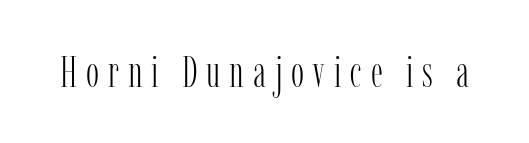
The image shows 44 px light, condensed serif type, upright; set unusually wide letter spacing (+0.2 em), not underlined; low stroke contrast and a medium x-height.
